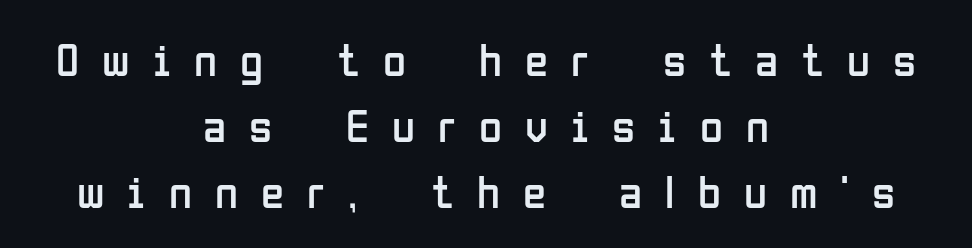
Character widths vary here, with narrow letters taking less room than wide ones. The space beneath each line is pristine and unruled. These glyphs show unthickened strokes, regular width or finer. Every row of glyphs is offset so its center matches the block's center.
